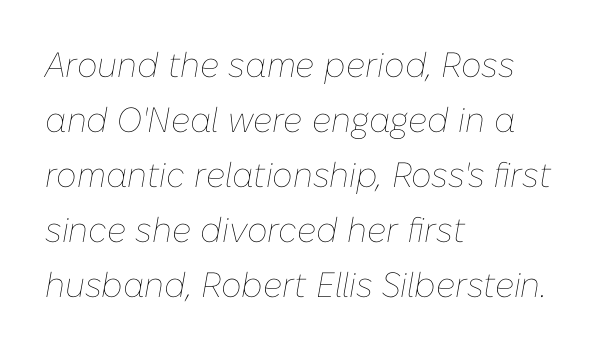
The image shows 35 px thin type, italic (leaning right); set left-aligned, normal line spacing (1.57x), normal letter spacing, not underlined; low stroke contrast and a medium x-height.
